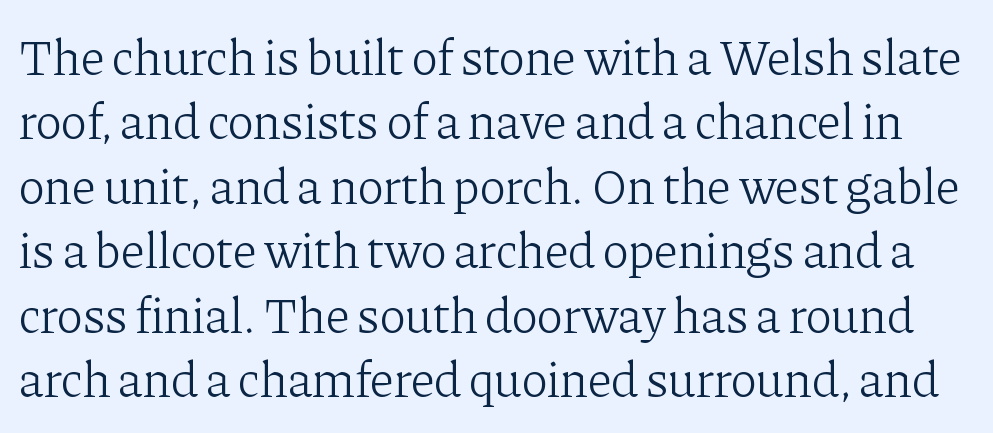
A typesetter would call this proportional, since set widths differ per character. What stands out about the letter spacing? Nothing — it is the standard amount. The font is comparable to plain body text, perhaps lighter. Regarding leading, the lines here are spaced in the standard way. Quick note: not italic, upright.
